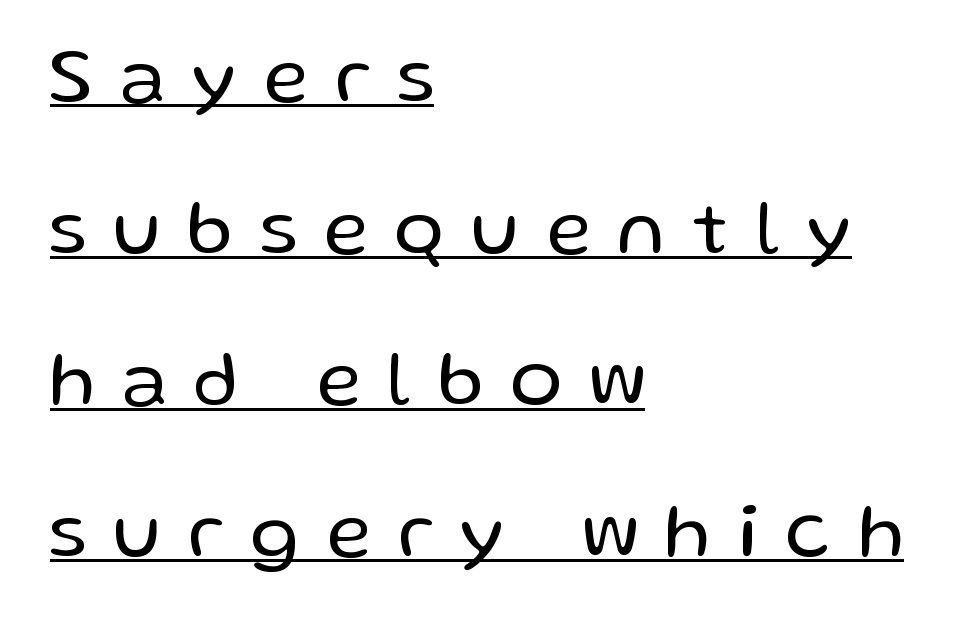
{"serif": "no", "italic": "no", "bold": "no", "weight": "regular", "width": "normal", "stroke_contrast": "low", "x_height": "medium", "monospaced": "no", "underline": "yes", "align": "left", "line_spacing": "loose", "line_spacing_ratio": 1.97, "letter_spacing": "wide", "letter_spacing_em": 0.36, "glyph_px": 77}
